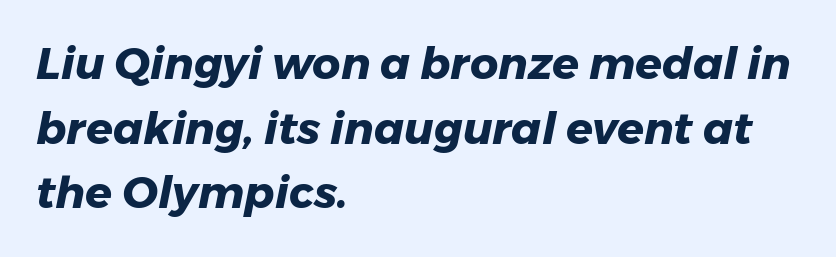
{"italic": "yes", "lean": "right", "slant_degrees": 11, "bold": "yes", "weight": "heavy", "width": "normal", "stroke_contrast": "low", "x_height": "medium", "monospaced": "no", "underline": "no", "align": "left", "line_spacing": "normal", "line_spacing_ratio": 1.47, "letter_spacing": "normal", "letter_spacing_em": 0.0, "glyph_px": 44}
